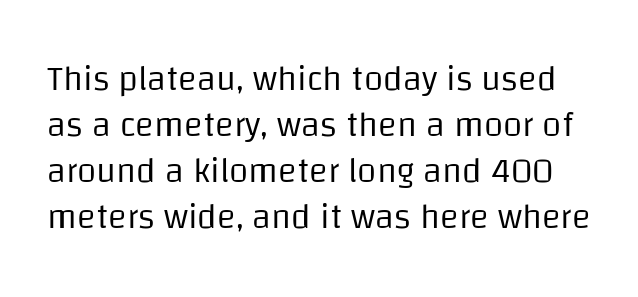
The image shows 35 px regular-weight sans-serif type, upright; set normal line spacing (1.31x), normal letter spacing, not underlined; low stroke contrast and a large x-height.
